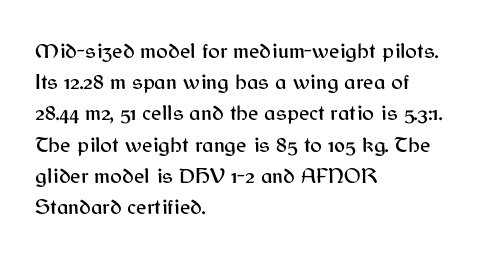
The image shows 22 px text type, upright; set left-aligned, normal line spacing (1.42x), normal letter spacing, not underlined.
